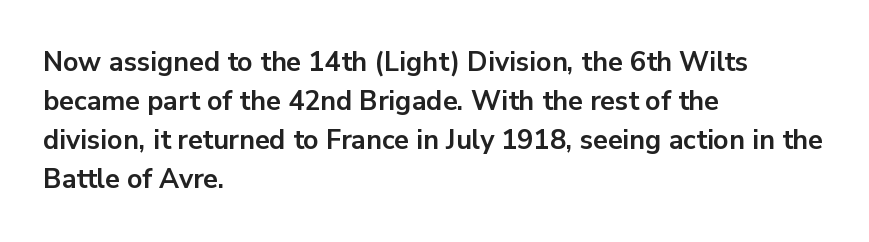
Q: Is the text bold? A: Yes.
Q: Is the text italic (slanted)? A: No, it is upright.
Q: Is the text underlined? A: No.
Q: How is the paragraph aligned? A: Left-aligned.
Q: Is the spacing between letters normal or unusually wide? A: Normal.
Q: Is the spacing between lines tight, normal or loose? A: Normal.
